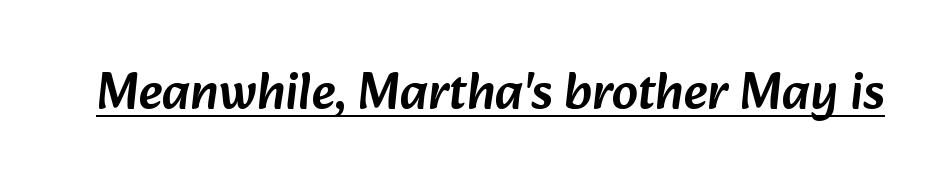
The image shows 52 px sans-serif type; set normal letter spacing, underlined; low stroke contrast and a medium x-height.
